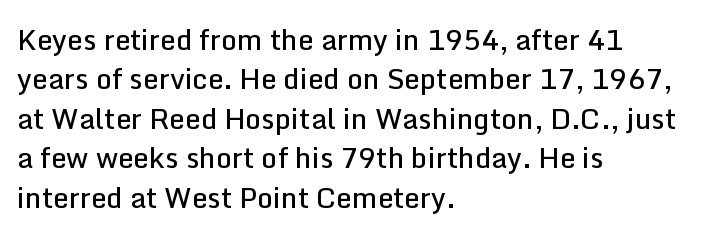
The image shows 28 px semibold sans-serif type, upright; set left-aligned, normal line spacing (1.41x), normal letter spacing, not underlined; low stroke contrast and a medium x-height.
